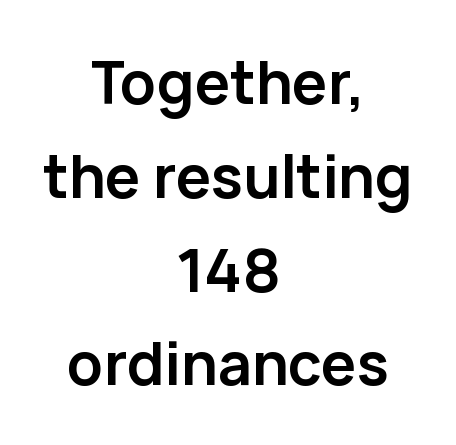
Q: Is the text bold? A: Yes.
Q: Is the text italic (slanted)? A: No, it is upright.
Q: Is the typeface a serif or a sans-serif typeface? A: Sans-serif.
Q: Is the text underlined? A: No.
Q: How is the paragraph aligned? A: Centered.
Q: Is the spacing between letters normal or unusually wide? A: Normal.
Q: Is the spacing between lines tight, normal or loose? A: Normal.
Q: Width (condensed, normal, or wide)? A: Normal.
Q: Stroke contrast? A: Low.
Q: x-height? A: Medium.
Q: Monospaced? A: No.
